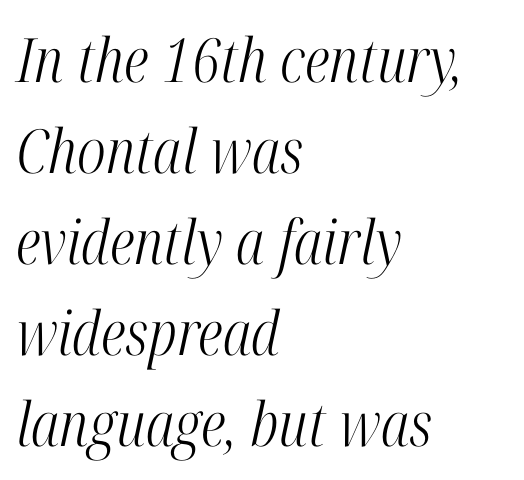
The leading is moderate, giving the passage an even texture. Each letter keeps its own natural width here, so spacing adapts to shape. What kind of face is this? One with serifs. Letter spacing: default.
